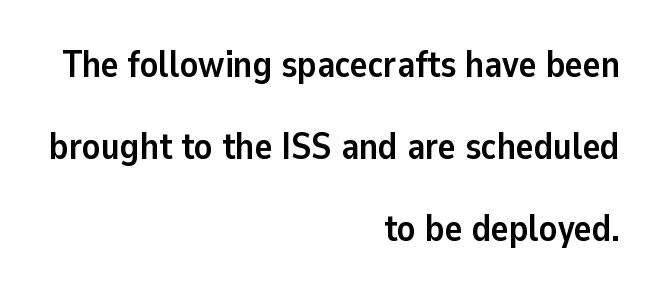
Q: Is the text bold? A: Yes.
Q: Is the text italic (slanted)? A: No, it is upright.
Q: Is the typeface a serif or a sans-serif typeface? A: Sans-serif.
Q: Is the text underlined? A: No.
Q: How is the paragraph aligned? A: Right-aligned.
Q: Is the spacing between letters normal or unusually wide? A: Normal.
Q: Is the spacing between lines tight, normal or loose? A: Loose.
Q: Width (condensed, normal, or wide)? A: Normal.
Q: Stroke contrast? A: Low.
Q: x-height? A: Medium.
Q: Monospaced? A: No.
